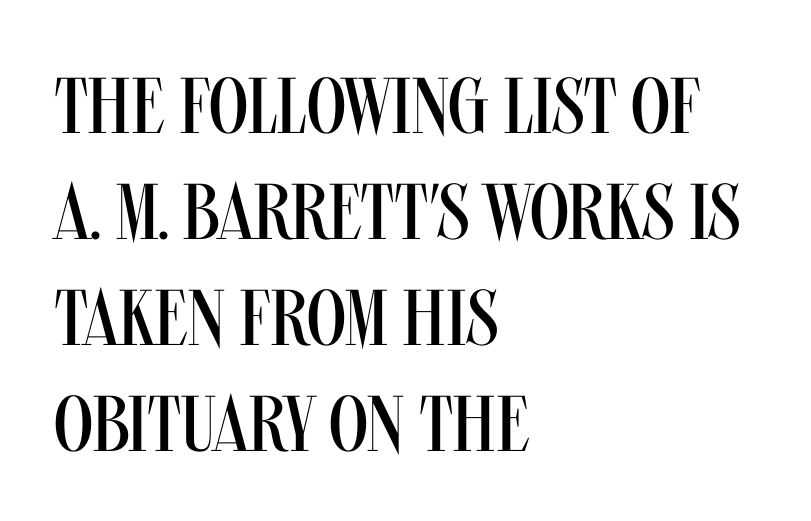
The rendering uses natural spacing where letterforms have individual widths. Nothing unusual about the tracking: characters are spaced as the font intends. The characters display no serif detailing; their extremities are plain. Plain, unruled lines of type.
